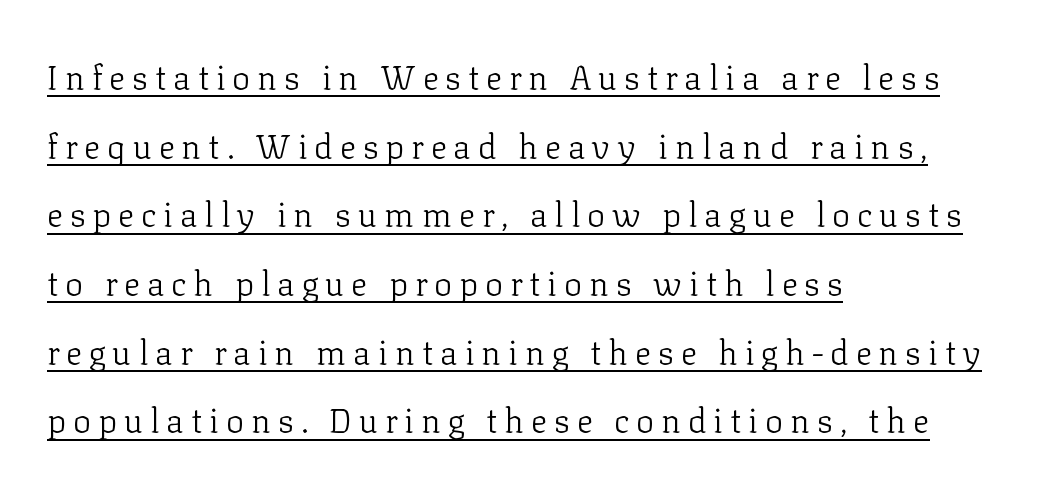
The image shows 34 px light serif type, upright; set left-aligned, loose line spacing (2.02x), unusually wide letter spacing (+0.2 em), underlined; low stroke contrast and a medium x-height.
